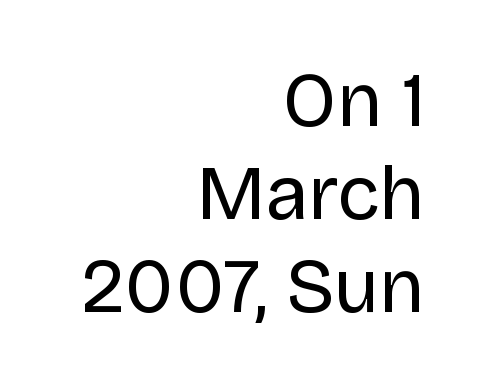
Q: Is the text bold? A: No.
Q: Is the text italic (slanted)? A: No, it is upright.
Q: Is the typeface a serif or a sans-serif typeface? A: Sans-serif.
Q: Is the text underlined? A: No.
Q: How is the paragraph aligned? A: Right-aligned.
Q: Is the spacing between letters normal or unusually wide? A: Normal.
Q: Width (condensed, normal, or wide)? A: Normal.
Q: Stroke contrast? A: Low.
Q: x-height? A: Large.
Q: Monospaced? A: No.
